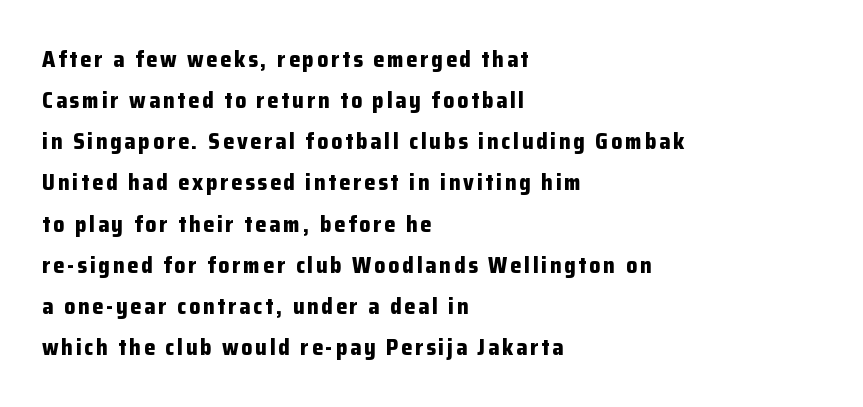
The typesetting leans heavy: a genuine bold. The passage shown is not underscored anywhere. The paragraph shown leans on its left margin. Rendered with straight, roman letterforms.
